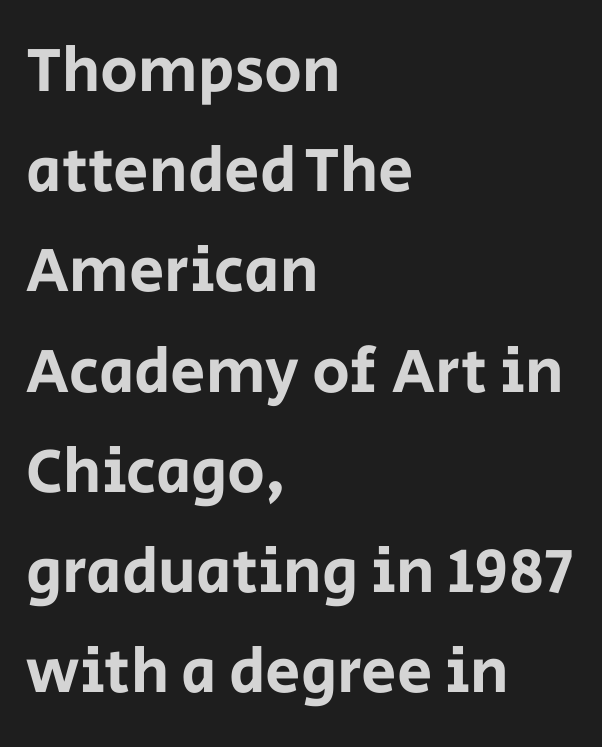
Q: Is the text italic (slanted)? A: No, it is upright.
Q: Is the typeface a serif or a sans-serif typeface? A: Sans-serif.
Q: Is the text underlined? A: No.
Q: How is the paragraph aligned? A: Left-aligned.
Q: Is the spacing between letters normal or unusually wide? A: Normal.
Q: Is the spacing between lines tight, normal or loose? A: Normal.
Q: Width (condensed, normal, or wide)? A: Normal.
Q: Stroke contrast? A: Low.
Q: x-height? A: Large.
Q: Monospaced? A: No.
